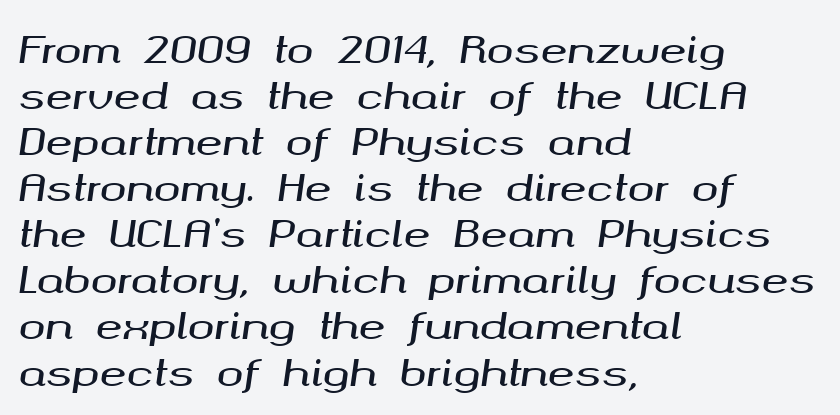
{"italic": "yes", "lean": "right", "slant_degrees": 8, "width": "wide", "stroke_contrast": "medium", "x_height": "medium", "monospaced": "no", "underline": "no", "align": "left", "line_spacing": "normal", "line_spacing_ratio": 1.28, "letter_spacing": "normal", "letter_spacing_em": 0.0, "glyph_px": 36}
